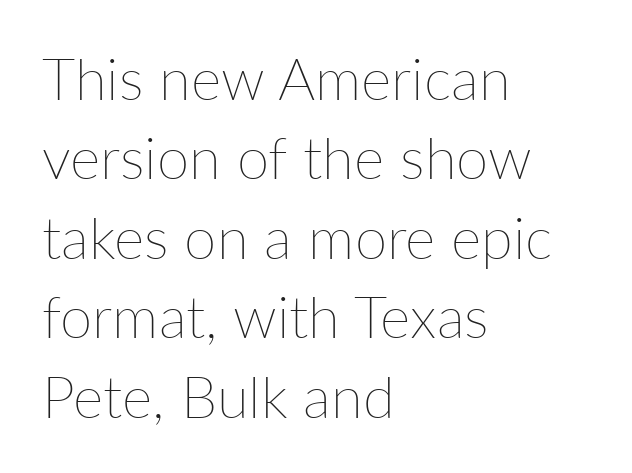
{"italic": "no", "bold": "no", "weight": "thin", "width": "normal", "stroke_contrast": "low", "x_height": "medium", "monospaced": "no", "underline": "no", "align": "left", "line_spacing": "normal", "line_spacing_ratio": 1.37, "letter_spacing": "normal", "letter_spacing_em": 0.0, "glyph_px": 58}
